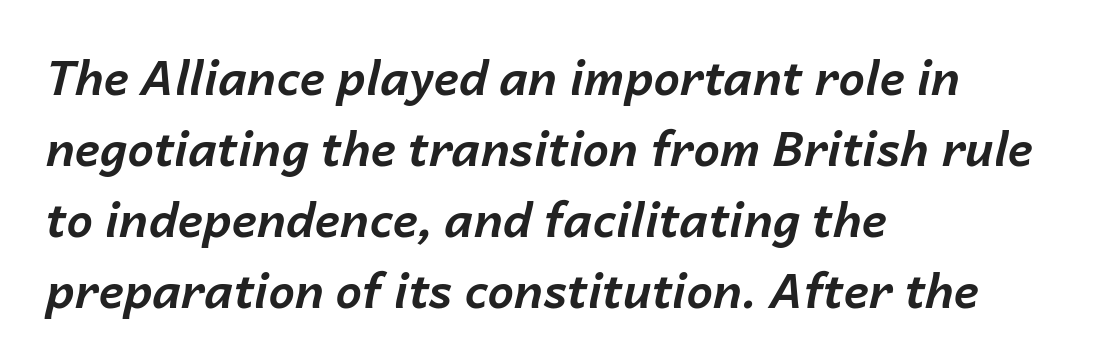
Q: Is the text bold? A: Yes.
Q: Is the text italic (slanted)? A: Yes, it leans right by about 14 degrees.
Q: Is the text underlined? A: No.
Q: How is the paragraph aligned? A: Left-aligned.
Q: Is the spacing between letters normal or unusually wide? A: Normal.
Q: Is the spacing between lines tight, normal or loose? A: Normal.
Q: Width (condensed, normal, or wide)? A: Normal.
Q: Stroke contrast? A: Low.
Q: x-height? A: Medium.
Q: Monospaced? A: No.
